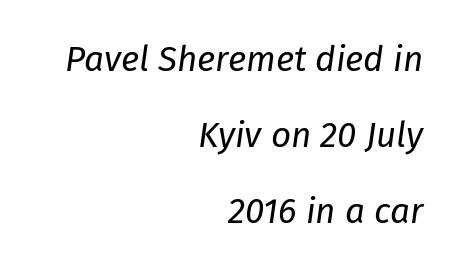
A student would call this right alignment; a typographer would say flush right, rag left. The passage shown is typed in a proportional face where columns would drift. Inter-character spacing is left at the font's built-in metrics. Check under the words: just untouched page.
